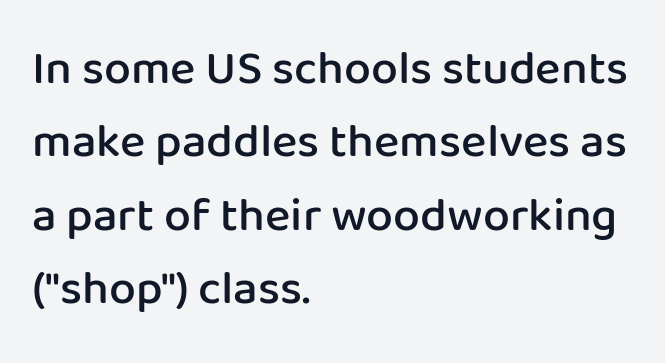
Honestly, the letter spacing is just normal — you wouldn't notice it. These lines are rendered in a variable-pitch font. The vertical gap from one line to the next is medium. You can tell from the bare stems that sans-serif type was used. The face used here is a semibold: visibly heavier than regular, lighter than bold. Every stem runs plumb, perpendicular to the baseline.
